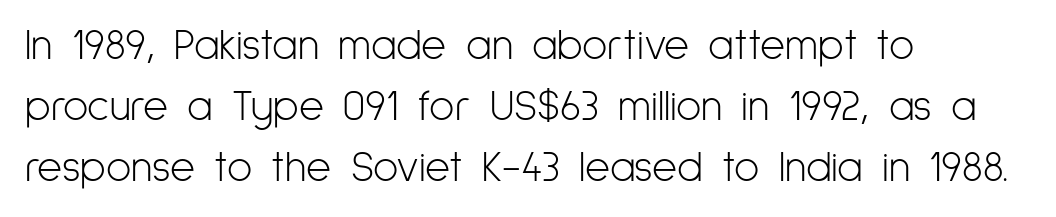
The image shows 43 px light, condensed sans-serif type, upright; set left-aligned, normal line spacing (1.42x), normal letter spacing, not underlined; low stroke contrast and a medium x-height.
